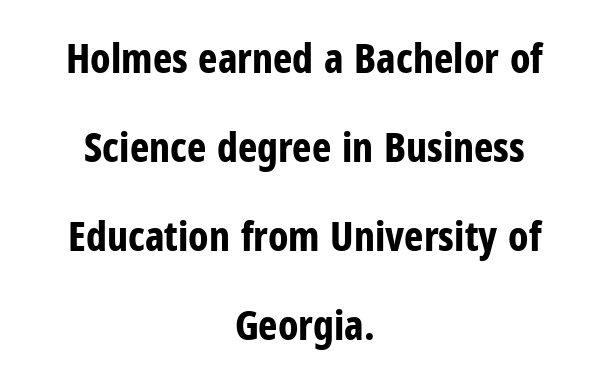
Q: Is the text bold? A: Yes.
Q: Is the text italic (slanted)? A: No, it is upright.
Q: Is the typeface a serif or a sans-serif typeface? A: Sans-serif.
Q: Is the text underlined? A: No.
Q: How is the paragraph aligned? A: Centered.
Q: Is the spacing between letters normal or unusually wide? A: Normal.
Q: Is the spacing between lines tight, normal or loose? A: Loose.
Q: Width (condensed, normal, or wide)? A: Condensed.
Q: Stroke contrast? A: Low.
Q: x-height? A: Medium.
Q: Monospaced? A: No.
